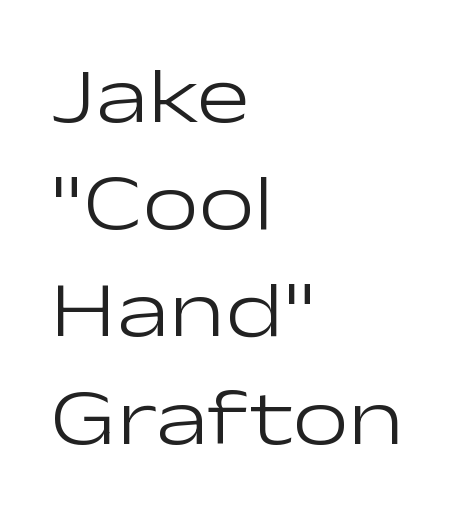
On a weight scale, this lands at 450 or below. Classification — sans serif. Has an underline been added? It has not. The rendering anchors every line to the left-hand side.
